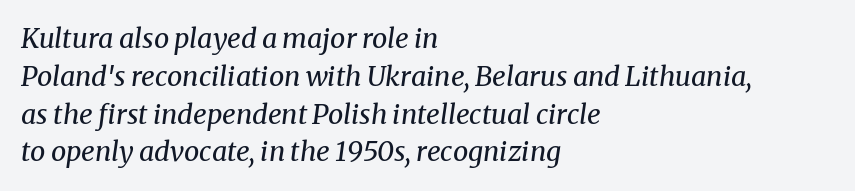
The image shows 27 px text type, italic (leaning right); set left-aligned, normal line spacing (1.4x), normal letter spacing, not underlined.
